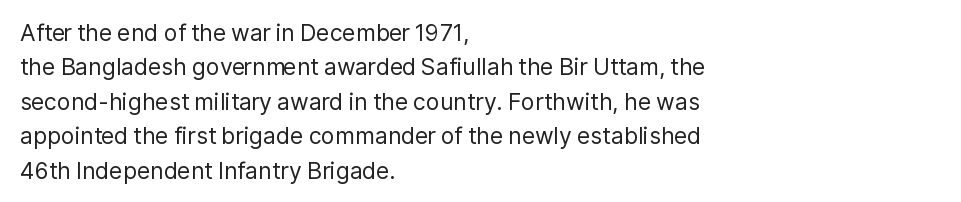
The image shows 23 px text type, upright; set left-aligned, normal line spacing (1.5x), normal letter spacing, not underlined.
